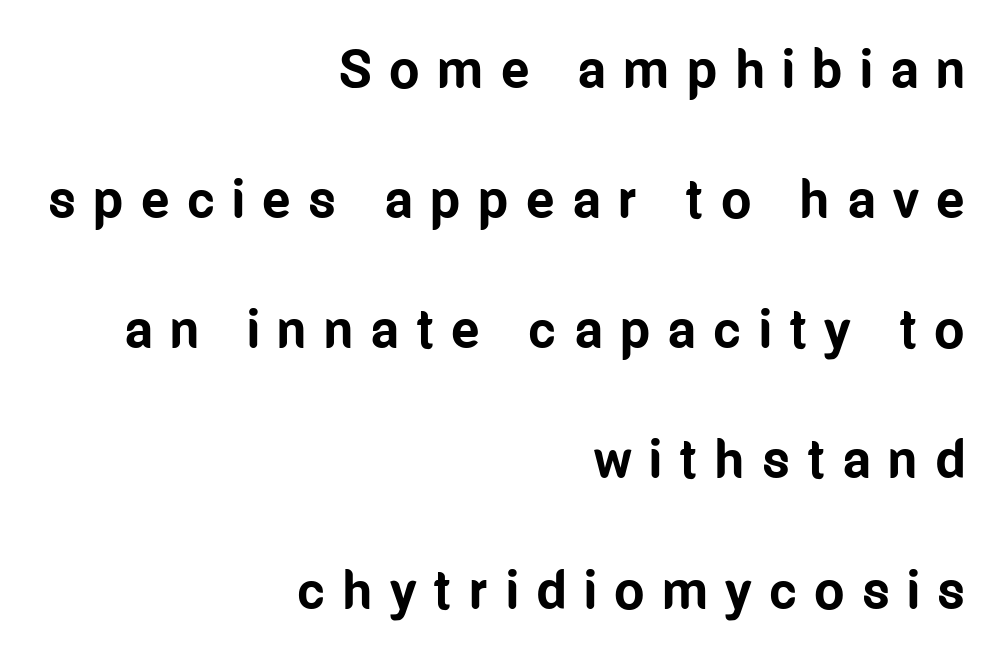
The lettering stays uniformly vertical, giving the passage a roman look. The designer dialed line spacing up above the default. In CSS terms this would be text-align: right. Do the characters align in a grid? No, the font is proportional.
